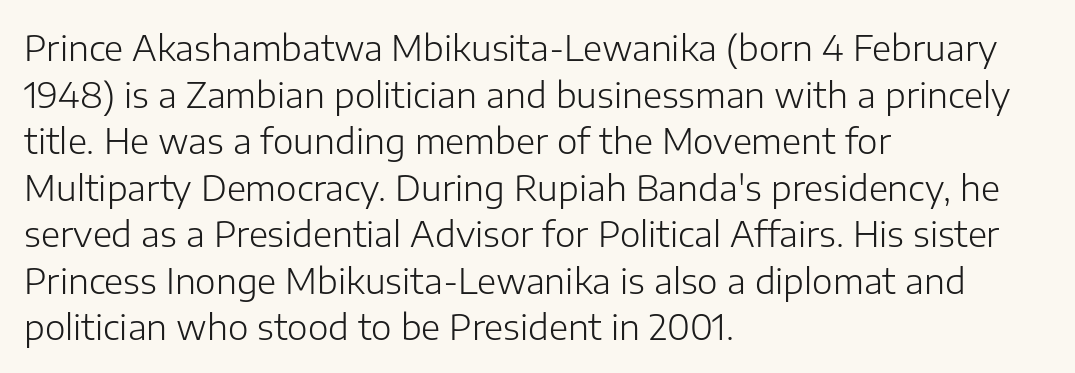
Notice how the stems are strictly vertical — no italics here. Proportional: the letters do not fall into vertical columns. Each row of text sits above clean, open space. Does extra space separate the letters? No, they use regular spacing. Observe the absence of serifs on each vertical stroke in this sample. Is there much room between lines? A standard amount, neither cramped nor airy.
